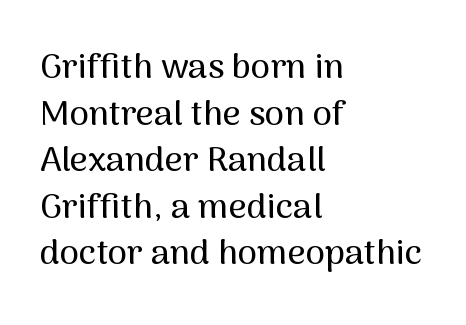
Q: Is the text italic (slanted)? A: No, it is upright.
Q: Is the typeface a serif or a sans-serif typeface? A: Sans-serif.
Q: Is the text underlined? A: No.
Q: How is the paragraph aligned? A: Left-aligned.
Q: Is the spacing between letters normal or unusually wide? A: Normal.
Q: Is the spacing between lines tight, normal or loose? A: Normal.
Q: Width (condensed, normal, or wide)? A: Normal.
Q: Stroke contrast? A: Medium.
Q: x-height? A: Medium.
Q: Monospaced? A: No.
